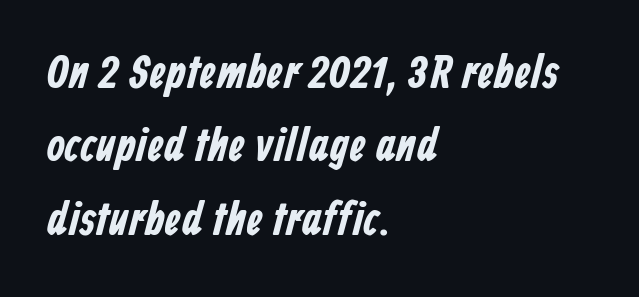
The image shows 47 px condensed sans-serif type; set left-aligned, normal line spacing (1.56x), normal letter spacing, not underlined; low stroke contrast and a medium x-height.
